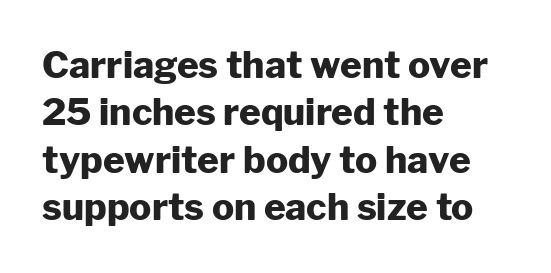
{"serif": "no", "italic": "no", "bold": "yes", "weight": "heavy", "width": "normal", "stroke_contrast": "low", "x_height": "medium", "monospaced": "no", "underline": "no", "align": "left", "line_spacing": "normal", "line_spacing_ratio": 1.28, "letter_spacing": "normal", "letter_spacing_em": 0.0, "glyph_px": 37}
